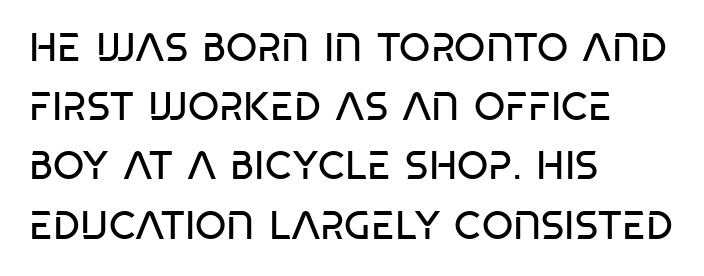
Which margin do the lines hug? The left one — the right edge is uneven. Does the lettering tilt? It doesn't — this is upright. The text was rendered using a sans face with plain stroke endings. Tracking here is standard; glyphs follow each other at the usual distance.
